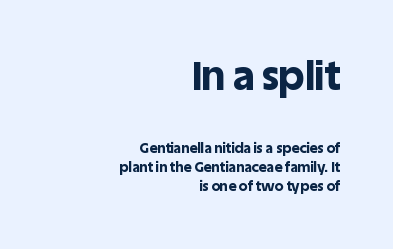
{"serif": "no", "italic": "no", "bold": "yes", "weight": "bold", "width": "normal", "x_height": "large", "monospaced": "no", "underline": "no", "align": "right", "line_spacing": "normal", "line_spacing_ratio": 1.37, "letter_spacing": "normal", "letter_spacing_em": 0.0, "larger_block": "first", "size_ratio": 2.86, "glyph_px": 40}
